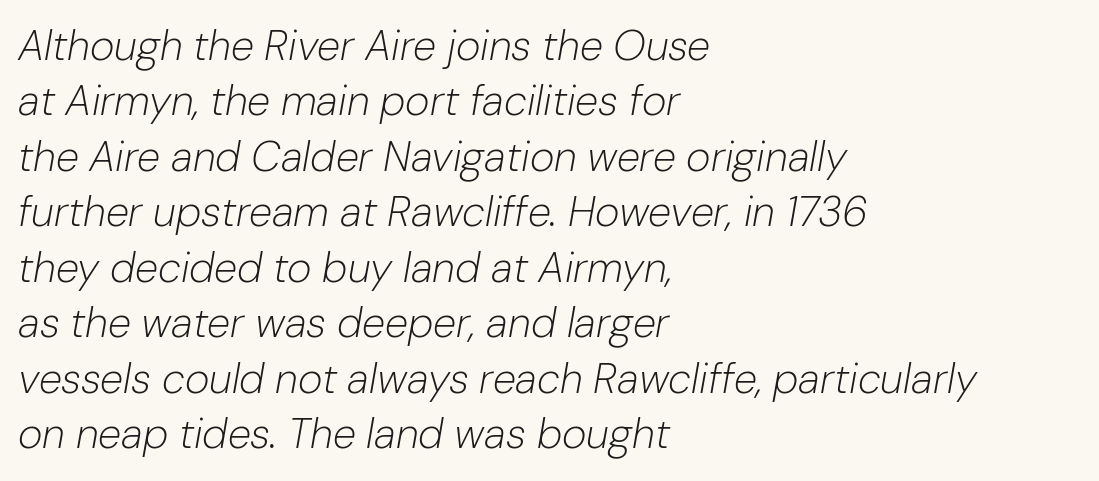
Layout note: lines flush left. This sample has the flowing, uneven cadence of proportional lettering. You can tell it's italic because the verticals aren't actually vertical. Stroke mass is kept to a normal reading level or below.
